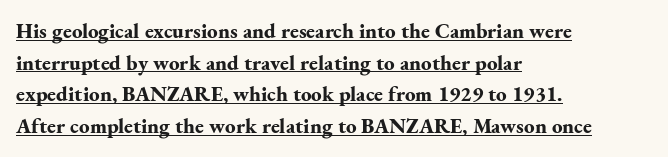
Q: Is the text bold? A: Yes.
Q: Is the text italic (slanted)? A: No, it is upright.
Q: Is the text underlined? A: Yes.
Q: How is the paragraph aligned? A: Left-aligned.
Q: Is the spacing between letters normal or unusually wide? A: Normal.
Q: Is the spacing between lines tight, normal or loose? A: Normal.
